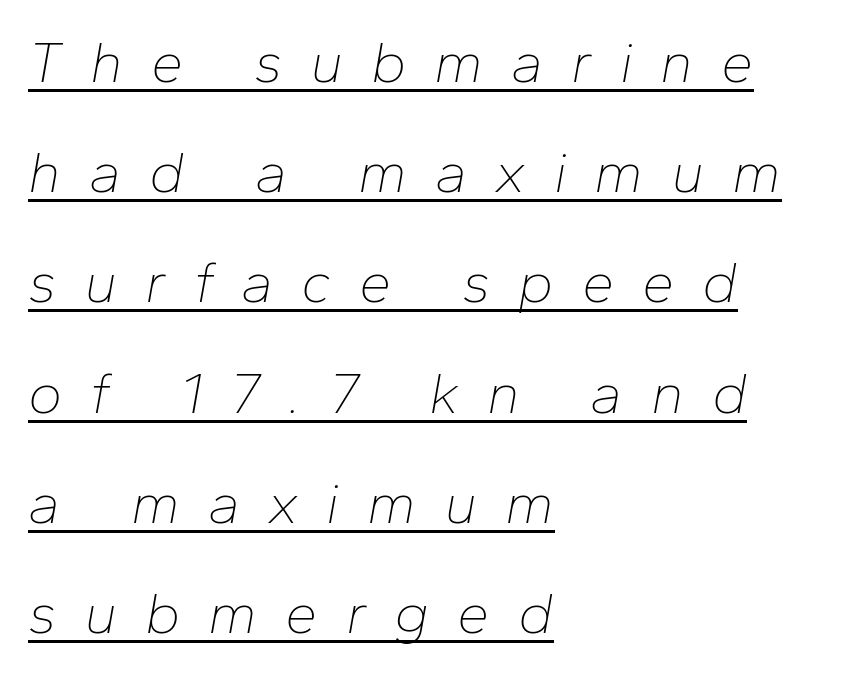
The rendering anchors every line to the left-hand side. Is the letter spacing exaggerated? Yes — the characters are pushed far apart. A typographer would call this underscored text. When letters slant like this, we call the style italic. Airy leading. The passage shown is not bold in any degree.
